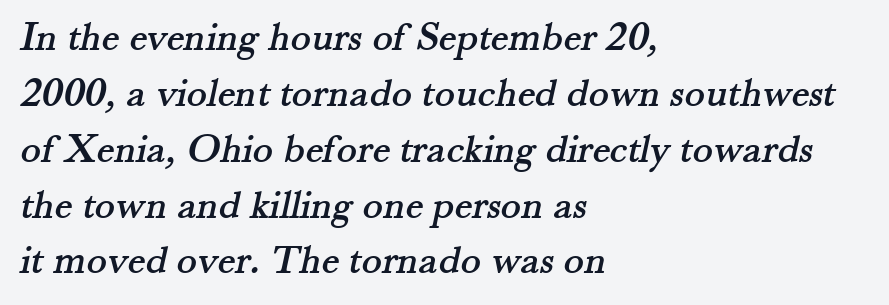
Q: Is the typeface a serif or a sans-serif typeface? A: Serif.
Q: Is the text underlined? A: No.
Q: How is the paragraph aligned? A: Left-aligned.
Q: Is the spacing between letters normal or unusually wide? A: Normal.
Q: Is the spacing between lines tight, normal or loose? A: Normal.
Q: Width (condensed, normal, or wide)? A: Normal.
Q: Stroke contrast? A: Medium.
Q: x-height? A: Small.
Q: Monospaced? A: No.
